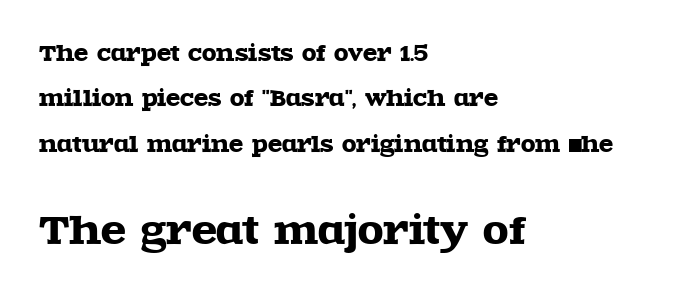
Q: Is the text italic (slanted)? A: No, it is upright.
Q: Is the typeface a serif or a sans-serif typeface? A: Serif.
Q: Is the text underlined? A: No.
Q: How is the paragraph aligned? A: Left-aligned.
Q: Is the spacing between letters normal or unusually wide? A: Normal.
Q: Is the spacing between lines tight, normal or loose? A: Loose.
Q: Which block of text is set in a larger size, the first (top) or the second (bottom)? A: The second (bottom) one.
Q: Width (condensed, normal, or wide)? A: Wide.
Q: x-height? A: Large.
Q: Monospaced? A: No.
